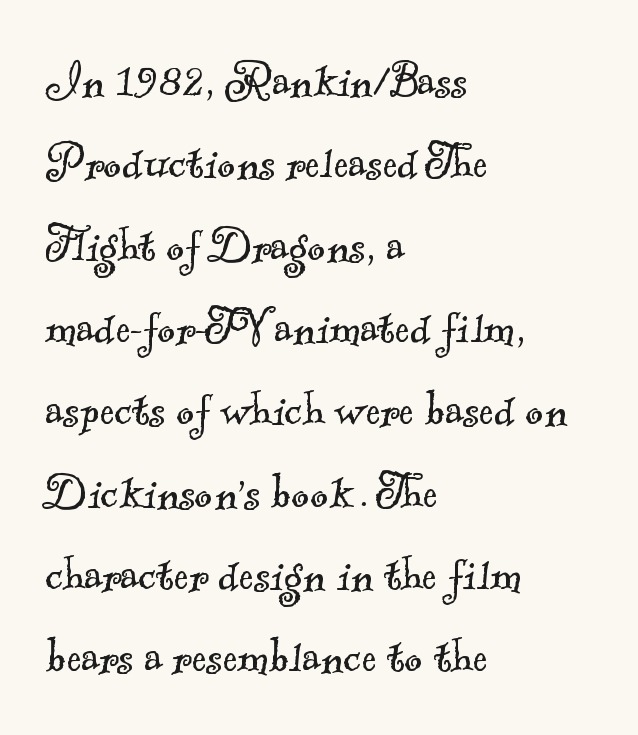
This rendering employs a face with finishing strokes, i.e., a serif. The cut favours lightness, reaching ordinary text weight at its darkest. Regular leading. The space directly below the letters is spotless.
